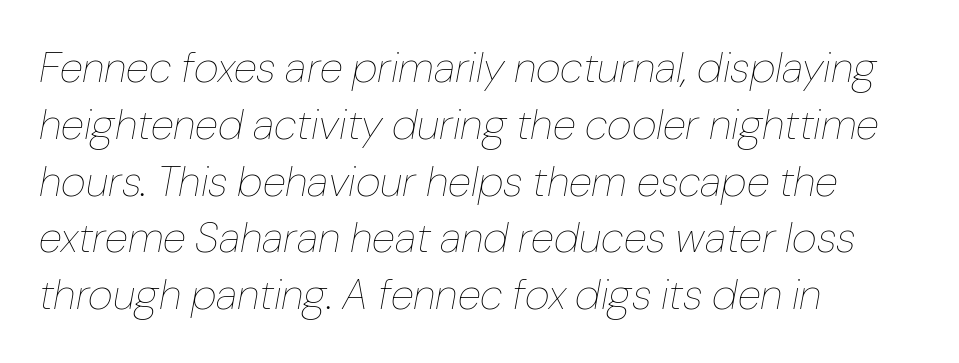
The image shows 43 px thin type, italic (leaning right); set left-aligned, normal line spacing (1.32x), normal letter spacing, not underlined; low stroke contrast and a medium x-height.
